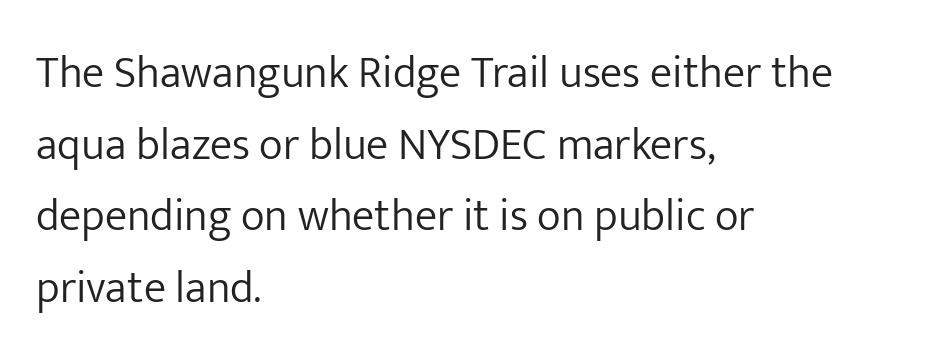
{"serif": "no", "italic": "no", "bold": "no", "weight": "light", "width": "normal", "stroke_contrast": "low", "x_height": "medium", "monospaced": "no", "underline": "no", "align": "left", "line_spacing": "normal", "line_spacing_ratio": 1.59, "letter_spacing": "normal", "letter_spacing_em": 0.0, "glyph_px": 45}
